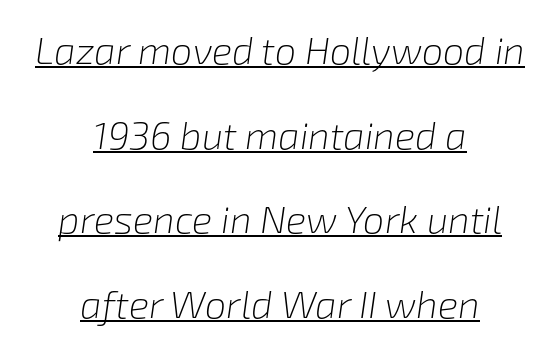
The image shows 38 px light type, italic (leaning right); set centered, loose line spacing (2.23x), normal letter spacing, underlined; low stroke contrast and a medium x-height.
